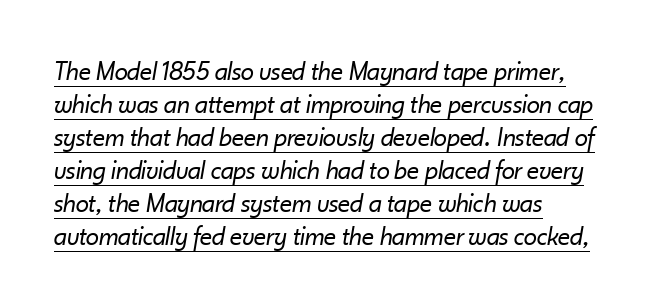
A classic flush-left, rag-right setting is used for this passage. It's the slanting kind of type. The face used here is rendered with its standard letterfit. A continuous stroke trails under the words, as in a hyperlink.
